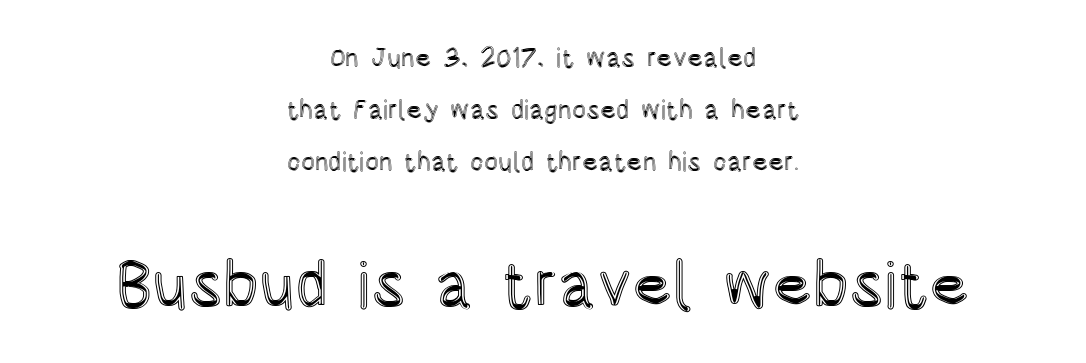
Spacing verdict: proportional, widths tailored to each character. The baseline area is clear. No extra tracking has been applied to these lines. Two sizes are in play, and the larger belongs to the second block.
